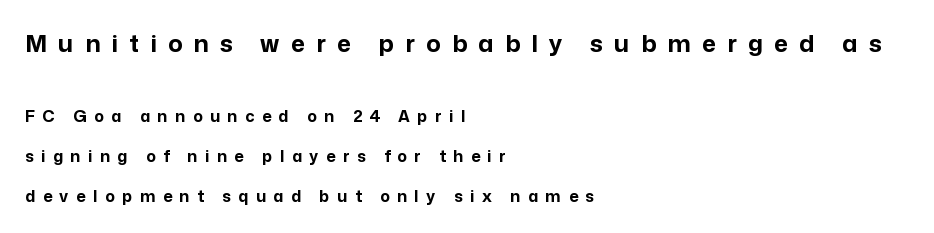
Line starts are locked; line ends wander. Compared with an ordinary text face, these strokes are far heavier — a full bold. Vertically, the passage feels expansive, rows floating well apart. Compare the two chunks: the upper has the greater cap height. Nope, not italic — everything's standing straight. Characters follow at a spacing far wider than the type designer built in.
